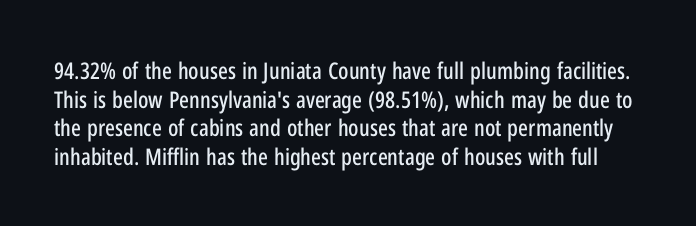
Q: Is the text italic (slanted)? A: No, it is upright.
Q: Is the text underlined? A: No.
Q: Is the spacing between letters normal or unusually wide? A: Normal.
